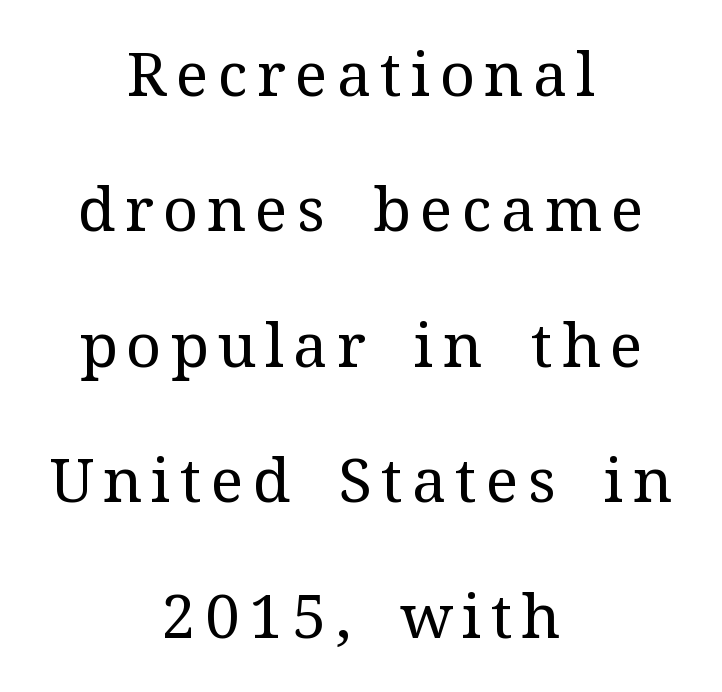
Q: Is the text bold? A: No.
Q: Is the text italic (slanted)? A: No, it is upright.
Q: Is the typeface a serif or a sans-serif typeface? A: Serif.
Q: Is the text underlined? A: No.
Q: How is the paragraph aligned? A: Centered.
Q: Is the spacing between lines tight, normal or loose? A: Loose.
Q: Width (condensed, normal, or wide)? A: Normal.
Q: Stroke contrast? A: Medium.
Q: x-height? A: Medium.
Q: Monospaced? A: No.
